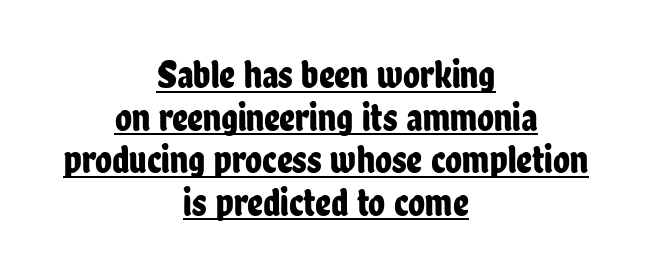
Q: Is the text italic (slanted)? A: No, it is upright.
Q: Is the typeface a serif or a sans-serif typeface? A: Sans-serif.
Q: Is the text underlined? A: Yes.
Q: How is the paragraph aligned? A: Centered.
Q: Is the spacing between letters normal or unusually wide? A: Normal.
Q: Is the spacing between lines tight, normal or loose? A: Tight.
Q: Width (condensed, normal, or wide)? A: Condensed.
Q: Stroke contrast? A: Low.
Q: x-height? A: Medium.
Q: Monospaced? A: No.
